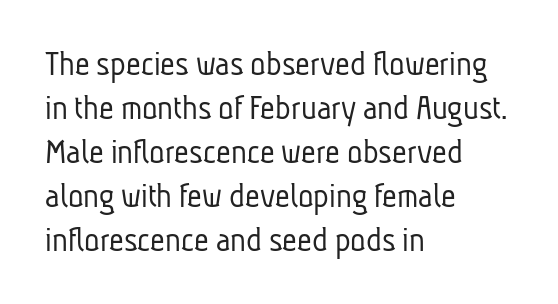
Q: Is the text bold? A: No.
Q: Is the typeface a serif or a sans-serif typeface? A: Sans-serif.
Q: Is the text underlined? A: No.
Q: How is the paragraph aligned? A: Left-aligned.
Q: Is the spacing between letters normal or unusually wide? A: Normal.
Q: Width (condensed, normal, or wide)? A: Condensed.
Q: Stroke contrast? A: Low.
Q: x-height? A: Medium.
Q: Monospaced? A: No.
